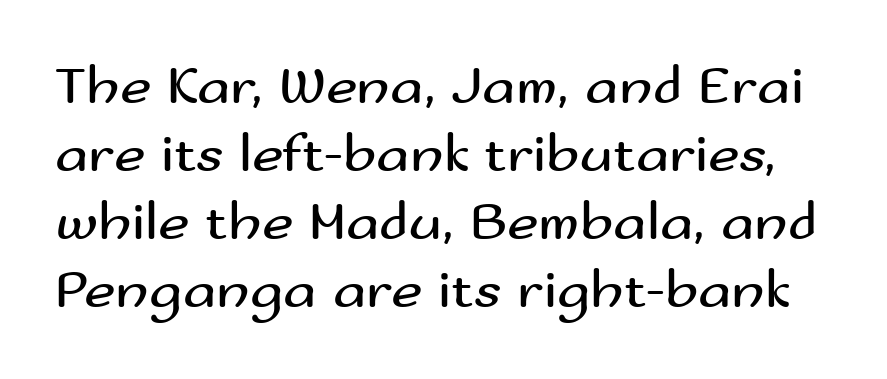
{"serif": "no", "italic": "no", "bold": "no", "weight": "regular", "width": "wide", "stroke_contrast": "medium", "x_height": "small", "monospaced": "no", "underline": "no", "line_spacing": "normal", "line_spacing_ratio": 1.26, "letter_spacing": "normal", "letter_spacing_em": 0.0, "glyph_px": 54}
